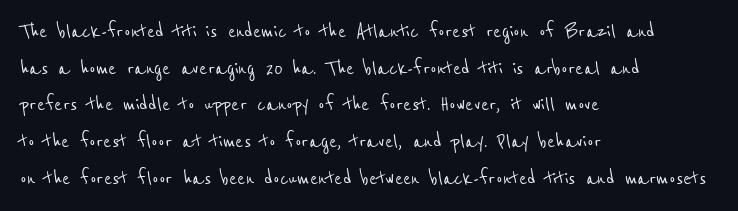
The image shows 24 px text type; set left-aligned, normal line spacing (1.53x), normal letter spacing, not underlined.
